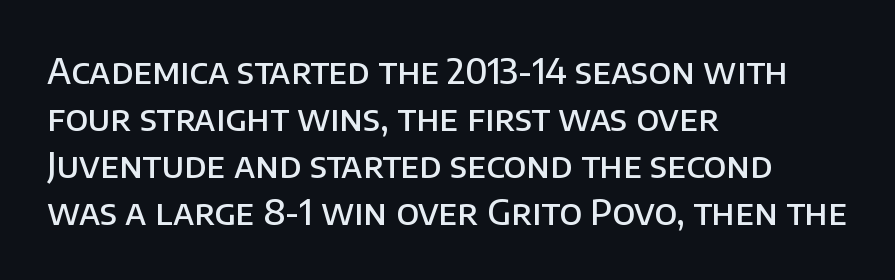
Character widths vary here, with narrow letters taking less room than wide ones. This is roman type, the default non-slanted kind. A typesetter would call this leading conventional body-copy spacing. Compared with a centered layout, this one pins lines to the left instead. To sum up the face: it is a sans, with no serifs.
